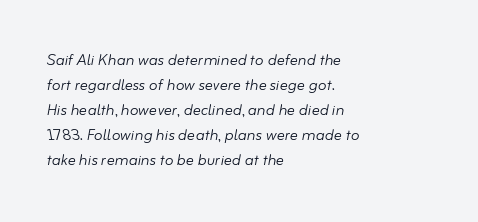
The image shows 20 px text type, italic (leaning right); set left-aligned, normal line spacing (1.25x), normal letter spacing, not underlined.
